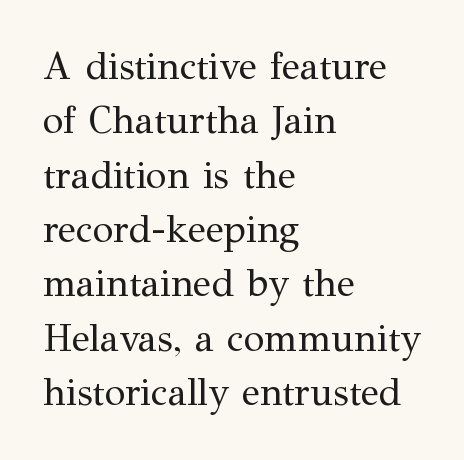
This is not heavy type; no bold has been used. In terms of posture, this sample is upright. The rendering uses natural spacing where letterforms have individual widths. A typesetter would call this zero additional tracking. The font family rendered here belongs to the serif group.
